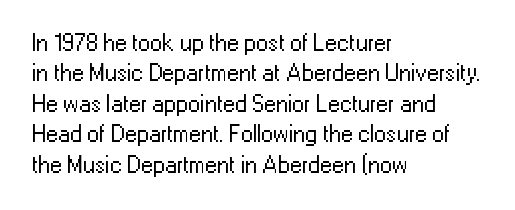
{"italic": "no", "bold": "no", "underline": "no", "align": "left", "line_spacing": "normal", "line_spacing_ratio": 1.27, "letter_spacing": "normal", "letter_spacing_em": 0.0, "glyph_px": 24}
